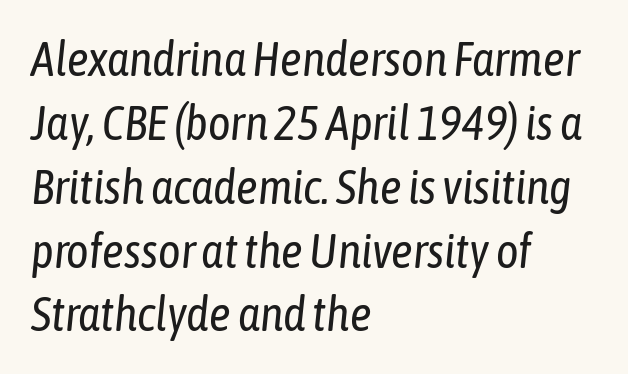
The passage shown is typed in a proportional face where columns would drift. Between one letter and the next there's only the usual sliver of space. The text block is weighted toward the left margin, trailing off unevenly rightward. The passage shown is not underscored anywhere. An italicized treatment has been applied to the whole sample.
